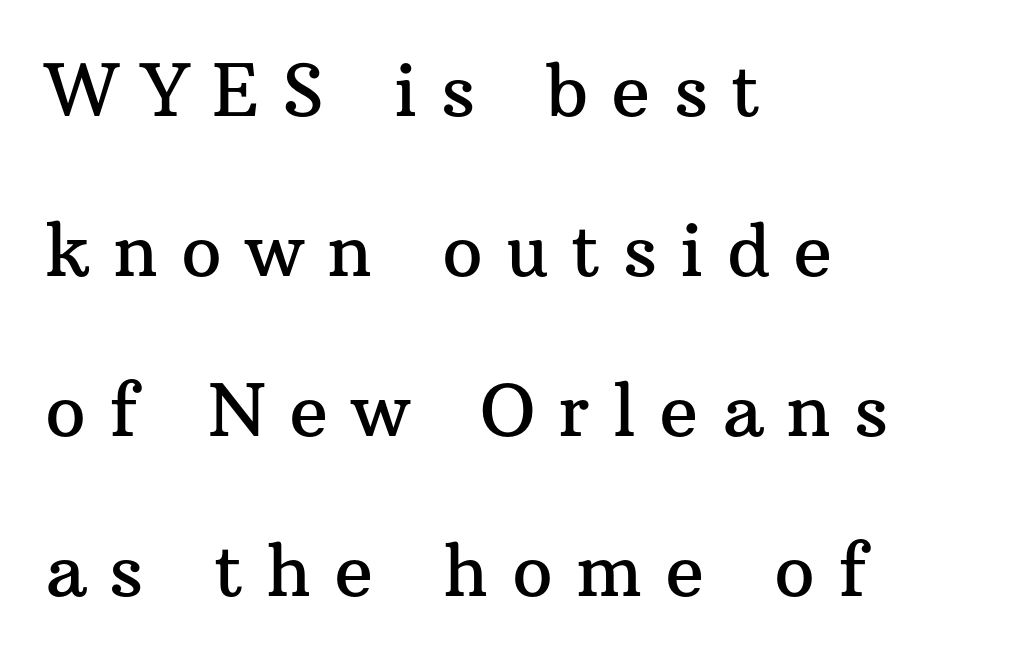
{"serif": "yes", "italic": "no", "width": "normal", "stroke_contrast": "medium", "x_height": "medium", "monospaced": "no", "underline": "no", "align": "left", "line_spacing": "loose", "line_spacing_ratio": 2.22, "letter_spacing": "wide", "letter_spacing_em": 0.32, "glyph_px": 72}
